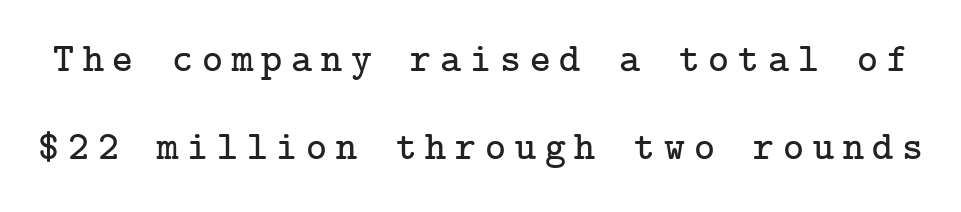
The letterforms stand isolated, each surrounded by extra space. If you drew a line through each stem, it would be perfectly vertical. Whoever set this chose breathing room over compactness in the vertical rhythm. Glance below the letters and you will spot only blank space.
